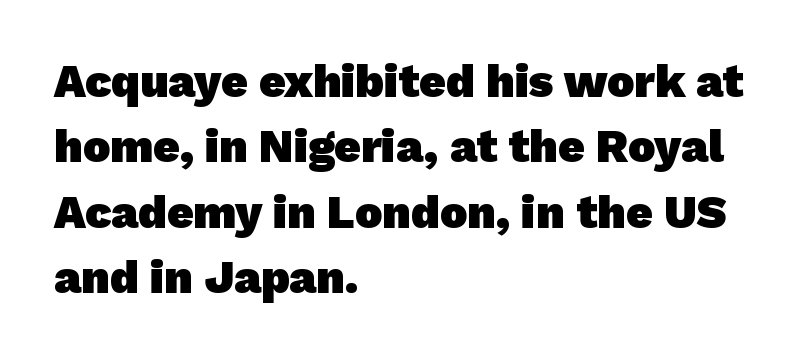
Q: Is the text bold? A: Yes.
Q: Is the typeface a serif or a sans-serif typeface? A: Sans-serif.
Q: Is the text underlined? A: No.
Q: How is the paragraph aligned? A: Left-aligned.
Q: Is the spacing between letters normal or unusually wide? A: Normal.
Q: Is the spacing between lines tight, normal or loose? A: Normal.
Q: Width (condensed, normal, or wide)? A: Normal.
Q: Stroke contrast? A: Low.
Q: x-height? A: Medium.
Q: Monospaced? A: No.
